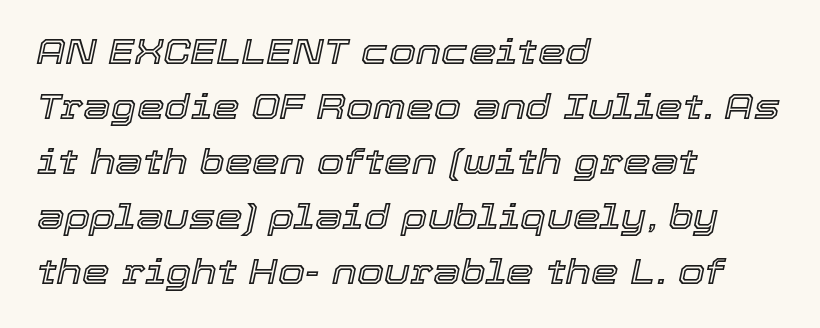
The image shows 35 px text type, italic (leaning right); set left-aligned, normal line spacing (1.57x), normal letter spacing, not underlined; a medium x-height.
